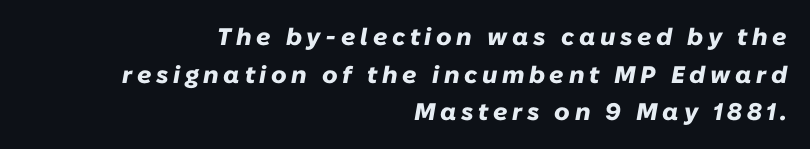
Vertical spacing — default. Designer's note — italics engaged. The words here are not underlined. Right-aligned paragraph, ragged on the left. Emphasis by weight is at full strength: bold.
